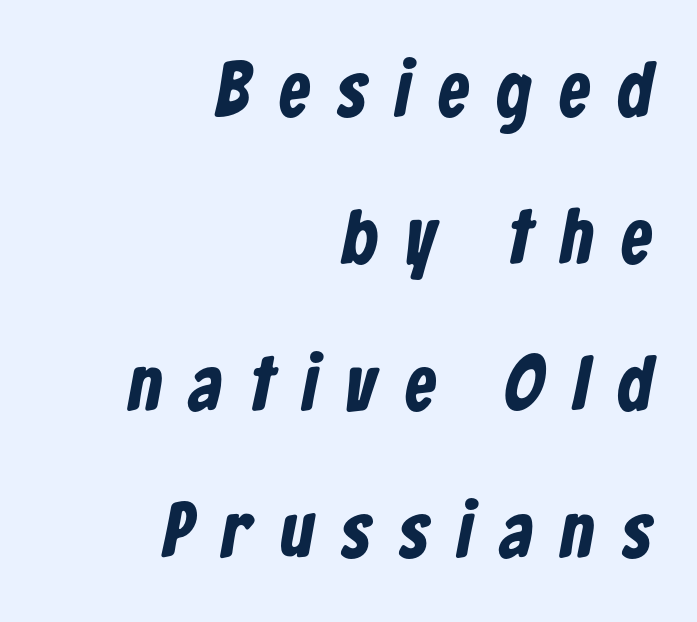
In terms of letterspacing, this is a distinctly airy, spread setting. Heft: maximum for text — a bold. Does the leading feel generous? Absolutely, it's lavish. In CSS terms this would be text-align: right.
